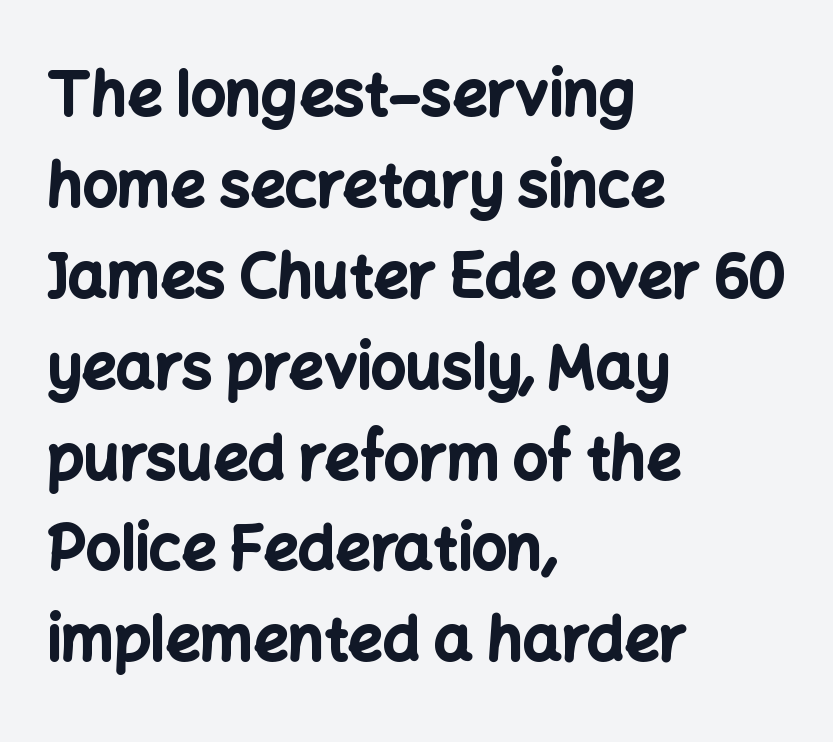
{"serif": "no", "italic": "no", "bold": "yes", "weight": "bold", "width": "normal", "stroke_contrast": "low", "x_height": "medium", "monospaced": "no", "underline": "no", "align": "left", "line_spacing": "normal", "line_spacing_ratio": 1.49, "letter_spacing": "normal", "letter_spacing_em": 0.0, "glyph_px": 61}
